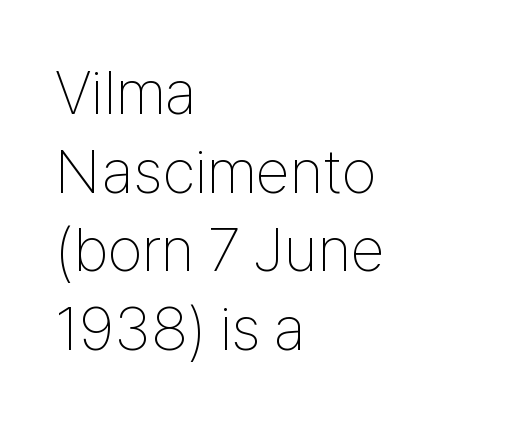
Whoever set this chose a conventional vertical rhythm. The letters stand upright; this is a roman face. On a weight scale, this lands at 450 or below. Character widths vary here, with narrow letters taking less room than wide ones. Between one letter and the next there's only the usual sliver of space. Notice how the passage keeps a crisp vertical edge on the left only.
